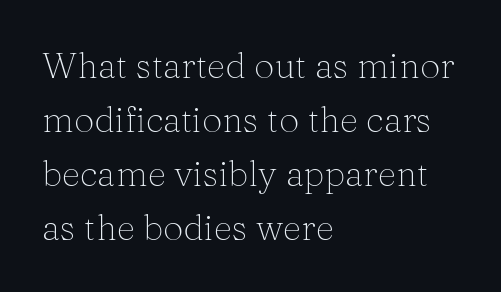
This rendering leaves character spacing at its baseline value. The face used here is proportionally spaced, like ordinary book or web type. The passage shown is not underscored anywhere. The vertical gap from one line to the next is medium. A light-to-regular cut is what we see here.
